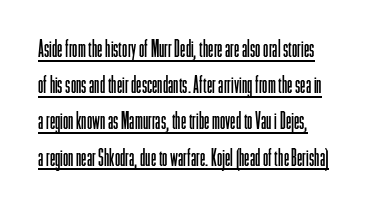
{"italic": "no", "bold": "no", "underline": "yes", "line_spacing": "normal", "line_spacing_ratio": 1.51, "letter_spacing": "normal", "letter_spacing_em": 0.0, "glyph_px": 24}
